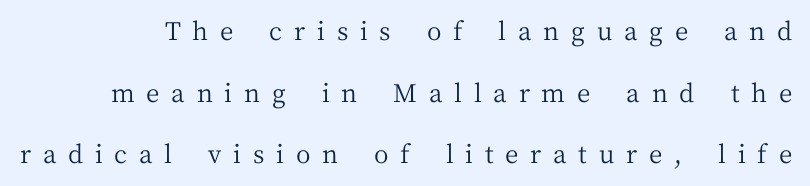
The image shows 25 px text type, upright; set loose line spacing (2.47x), unusually wide letter spacing (+0.47 em), not underlined.
